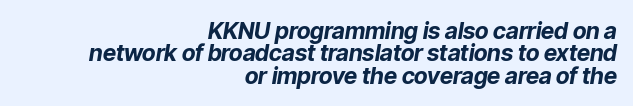
What's the leading like? Squeezed, with rows nearly overlapping. Teacher's note: observe the even right margin — that is flush-right alignment. This is oblique type, the kind used for emphasis or titles. Descenders are the only things crossing below the line. Short note: letters normally spaced.
